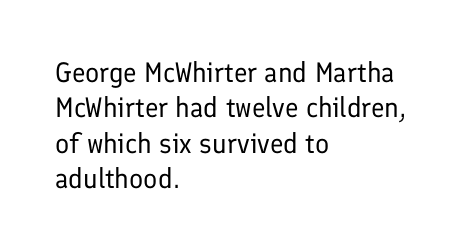
{"serif": "no", "italic": "no", "bold": "no", "weight": "regular", "width": "normal", "stroke_contrast": "low", "x_height": "medium", "monospaced": "no", "underline": "no", "align": "left", "line_spacing": "normal", "line_spacing_ratio": 1.26, "letter_spacing": "normal", "letter_spacing_em": 0.0, "glyph_px": 28}
